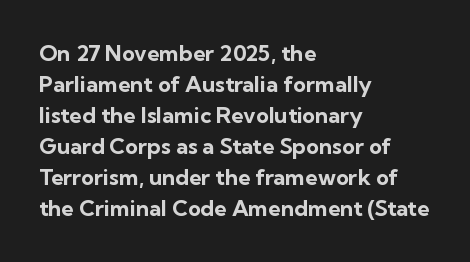
Q: Is the text bold? A: Yes.
Q: Is the text italic (slanted)? A: No, it is upright.
Q: Is the text underlined? A: No.
Q: How is the paragraph aligned? A: Left-aligned.
Q: Is the spacing between letters normal or unusually wide? A: Normal.
Q: Is the spacing between lines tight, normal or loose? A: Normal.
